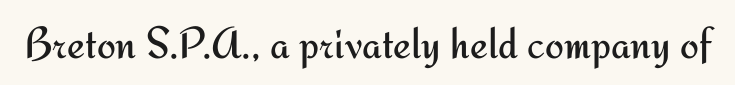
{"serif": "no", "italic": "no", "bold": "no", "weight": "regular", "width": "normal", "stroke_contrast": "medium", "x_height": "small", "monospaced": "no", "underline": "no", "letter_spacing": "normal", "letter_spacing_em": 0.0, "glyph_px": 45}
